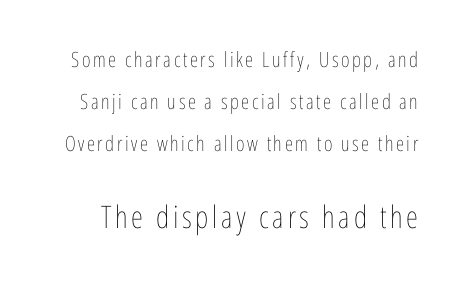
The image shows 31 px thin, condensed type, upright; set loose line spacing (1.99x), not underlined; the second (bottom) block is 1.48x larger; low stroke contrast and a medium x-height.
